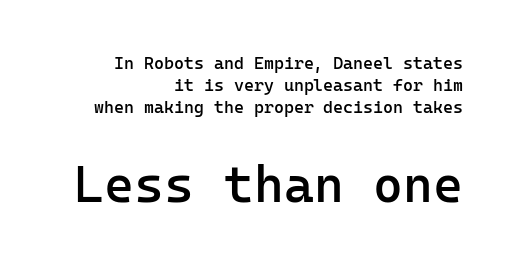
Compared with a flush-left layout, this one pins lines to the opposite, right side. Style check: upright. Just letters on the line, the space beneath them empty. Leading: standard. You could call the tracking neutral — neither tight nor loose. Weight check: semibold — heavier than regular, not quite bold.
